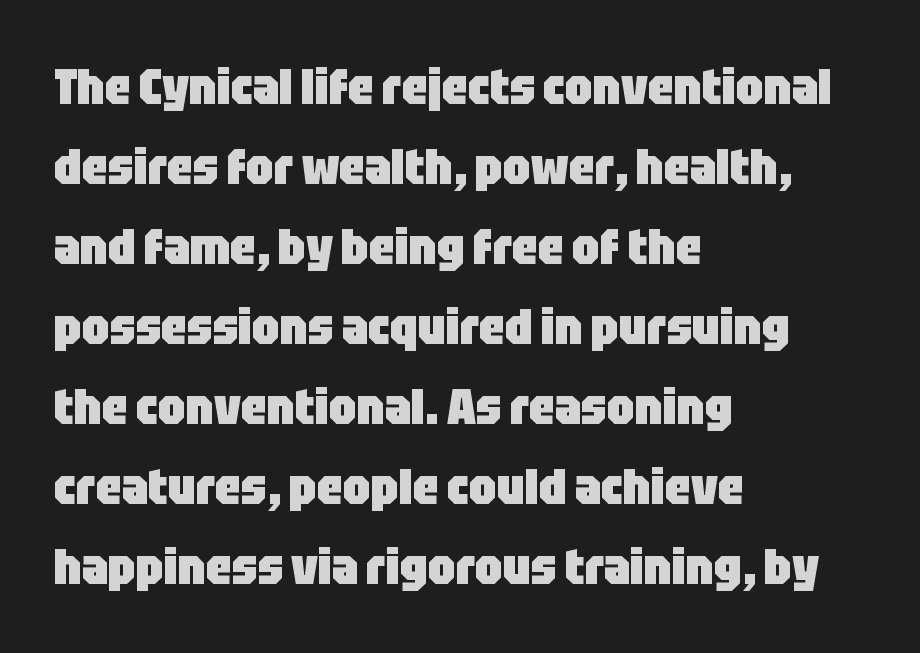
Q: Is the text bold? A: Yes.
Q: Is the text italic (slanted)? A: No, it is upright.
Q: Is the typeface a serif or a sans-serif typeface? A: Sans-serif.
Q: Is the text underlined? A: No.
Q: How is the paragraph aligned? A: Left-aligned.
Q: Is the spacing between letters normal or unusually wide? A: Normal.
Q: Is the spacing between lines tight, normal or loose? A: Normal.
Q: Width (condensed, normal, or wide)? A: Condensed.
Q: Stroke contrast? A: Low.
Q: x-height? A: Large.
Q: Monospaced? A: No.
